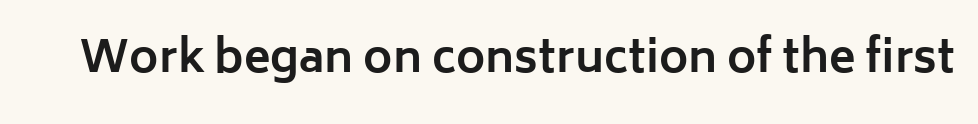
The tracking reads as untouched default to a designer's eye. Only glyphs here, with clear space below each row. The font's upright variant was chosen for this text. Compared with an ordinary text face, these strokes are far heavier — a full bold.
